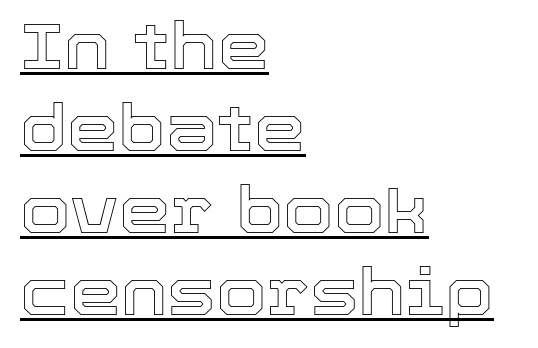
This sample carries an underscore along the baseline area. The passage shown is typed in a proportional face where columns would drift. Is there much room between lines? A standard amount, neither cramped nor airy. Ascenders rise straight up at ninety degrees. Horizontally, the lines are justified to the leading edge only.
